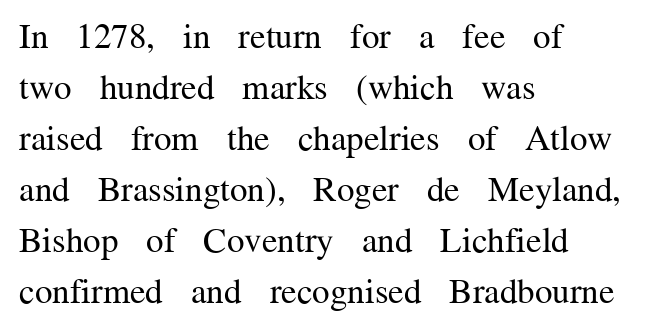
{"serif": "yes", "italic": "no", "bold": "no", "weight": "regular", "width": "normal", "stroke_contrast": "medium", "x_height": "medium", "monospaced": "no", "underline": "no", "align": "left", "line_spacing": "normal", "line_spacing_ratio": 1.46, "letter_spacing": "normal", "letter_spacing_em": 0.0, "glyph_px": 35}
